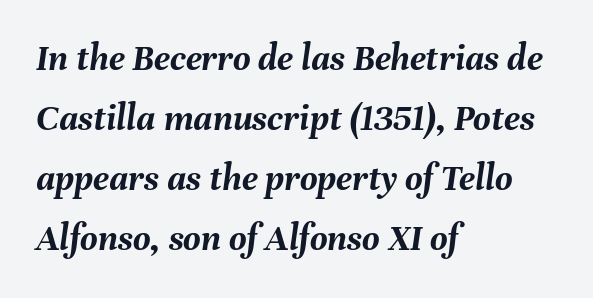
{"italic": "yes", "lean": "right", "slant_degrees": 8, "bold": "yes", "weight": "semibold", "width": "normal", "stroke_contrast": "medium", "x_height": "medium", "monospaced": "no", "underline": "no", "align": "left", "line_spacing": "normal", "line_spacing_ratio": 1.58, "letter_spacing": "normal", "letter_spacing_em": 0.0, "glyph_px": 38}
